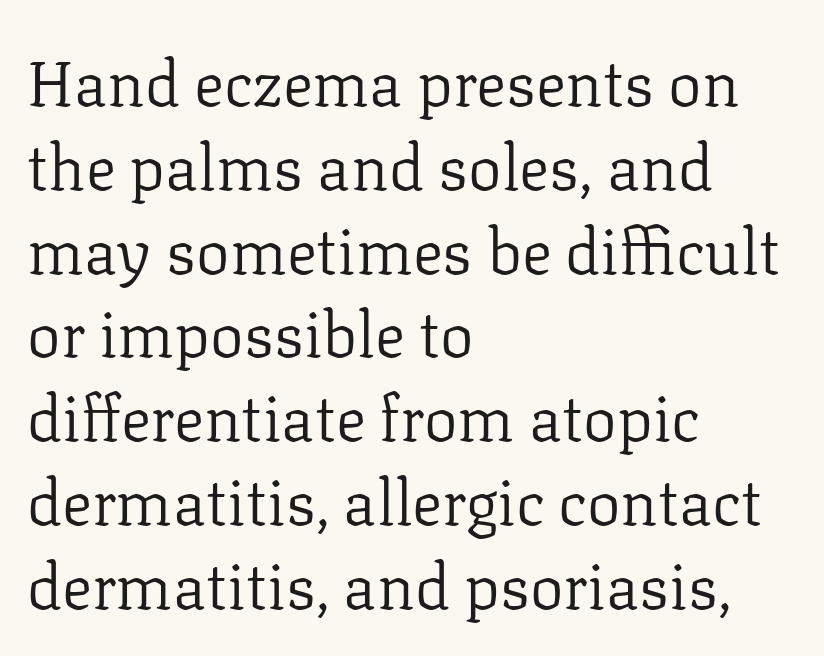
These lines keep a tight, regular rhythm from letter to letter. The designer went with a serif here, giving each stem small feet. Weight: in the light-to-regular range. All the whitespace from short lines collects on the right.
